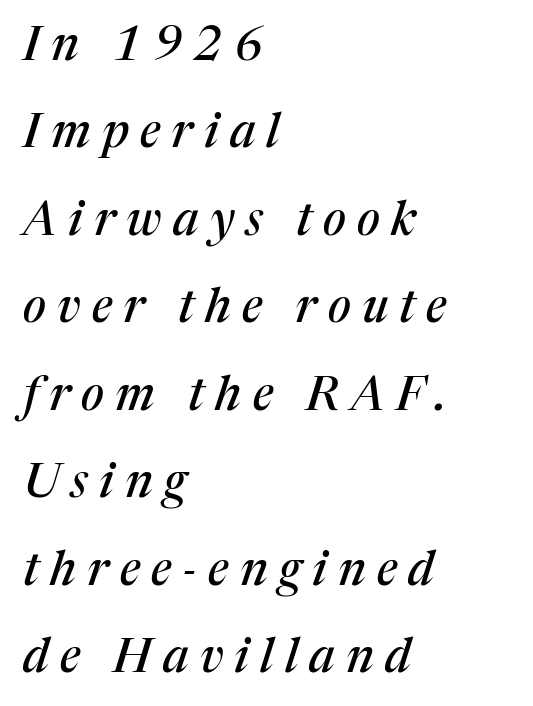
Q: Is the text italic (slanted)? A: Yes, it leans right by about 17 degrees.
Q: Is the typeface a serif or a sans-serif typeface? A: Serif.
Q: Is the text underlined? A: No.
Q: How is the paragraph aligned? A: Left-aligned.
Q: Is the spacing between letters normal or unusually wide? A: Unusually wide.
Q: Width (condensed, normal, or wide)? A: Normal.
Q: Stroke contrast? A: Medium.
Q: x-height? A: Medium.
Q: Monospaced? A: No.
